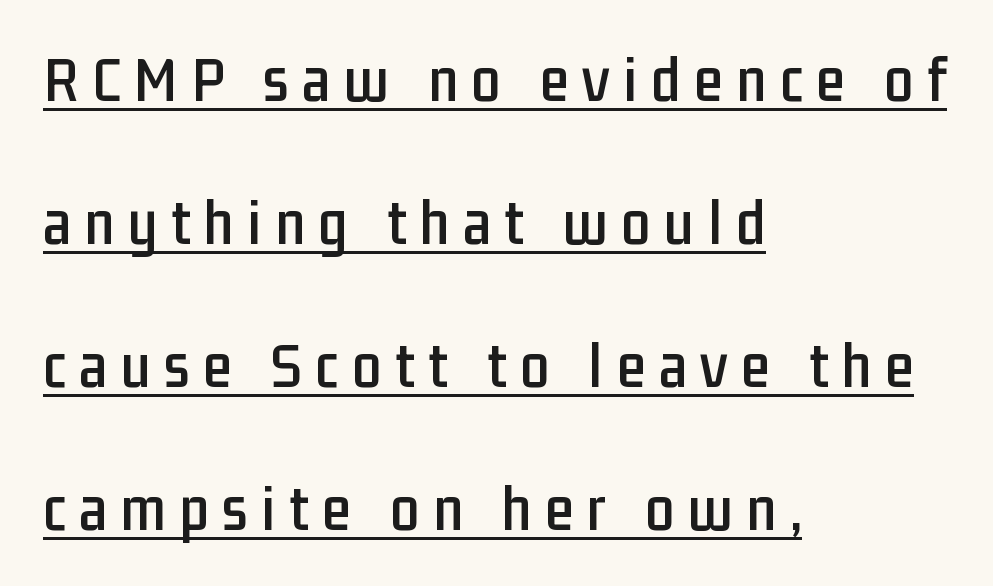
{"serif": "no", "italic": "no", "width": "condensed", "stroke_contrast": "low", "x_height": "medium", "monospaced": "no", "underline": "yes", "align": "left", "line_spacing": "loose", "line_spacing_ratio": 2.2, "letter_spacing": "wide", "letter_spacing_em": 0.21, "glyph_px": 65}
